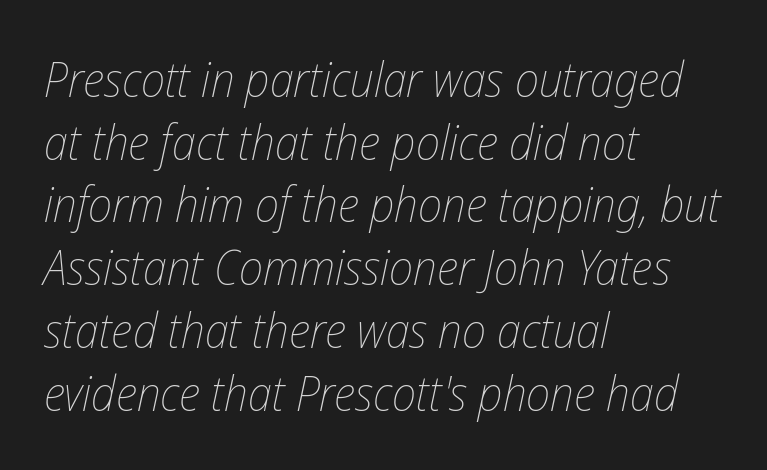
Q: Is the text bold? A: No.
Q: Is the text italic (slanted)? A: Yes, it leans right by about 12 degrees.
Q: Is the text underlined? A: No.
Q: How is the paragraph aligned? A: Left-aligned.
Q: Is the spacing between letters normal or unusually wide? A: Normal.
Q: Is the spacing between lines tight, normal or loose? A: Normal.
Q: Width (condensed, normal, or wide)? A: Condensed.
Q: Stroke contrast? A: Low.
Q: x-height? A: Medium.
Q: Monospaced? A: No.
